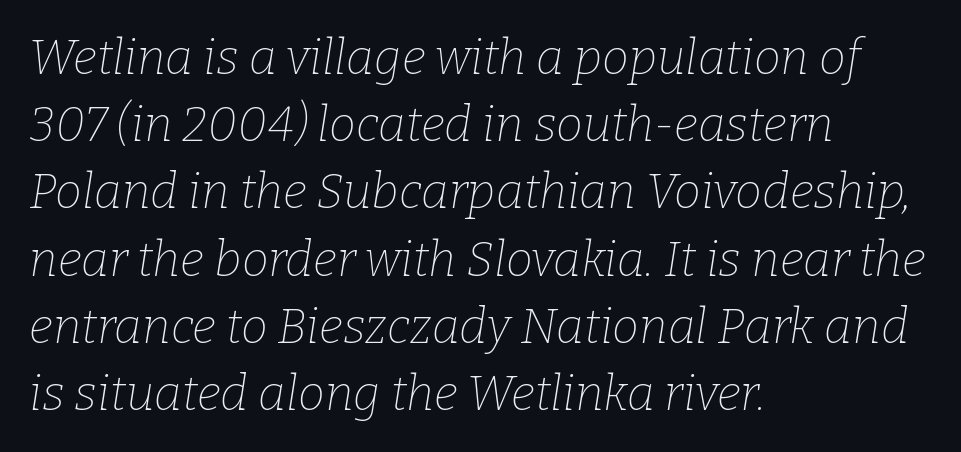
{"serif": "yes", "italic": "yes", "lean": "right", "slant_degrees": 9, "bold": "no", "weight": "thin", "width": "normal", "stroke_contrast": "low", "x_height": "medium", "monospaced": "no", "underline": "no", "align": "left", "line_spacing": "normal", "line_spacing_ratio": 1.4, "letter_spacing": "normal", "letter_spacing_em": 0.0, "glyph_px": 48}
